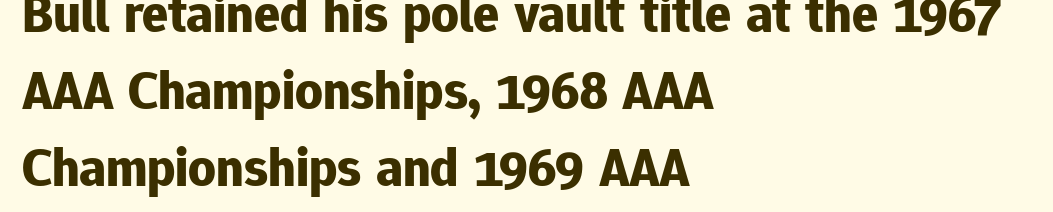
The image shows 54 px bold sans-serif type, upright; set left-aligned, normal line spacing (1.43x), normal letter spacing, not underlined; low stroke contrast and a medium x-height.
